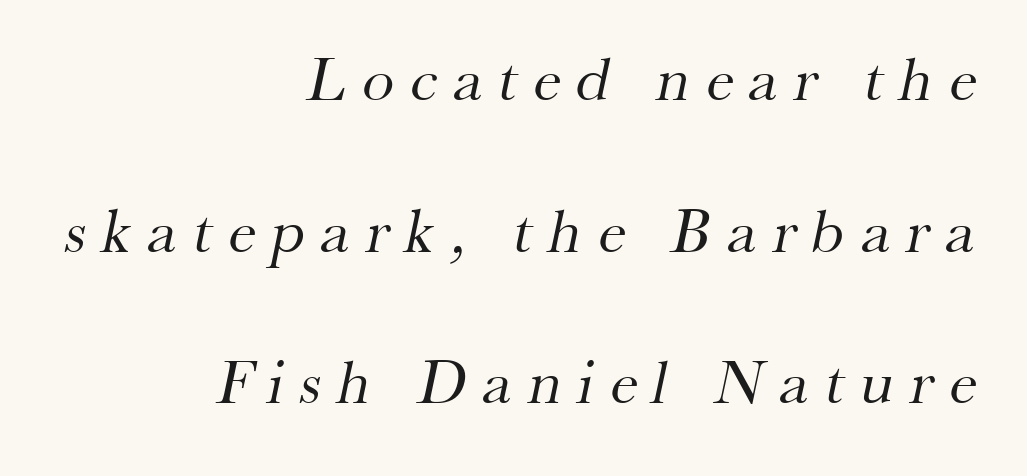
A clean baseline with only descenders dipping below it. Type style note: has serifs. Words appear elongated and porous because spacing is wide. The passage shown is typed in a proportional face where columns would drift. Summary of weight: not heavy and not bold. The block of text is sparse from top to bottom, with ample space between rows.
